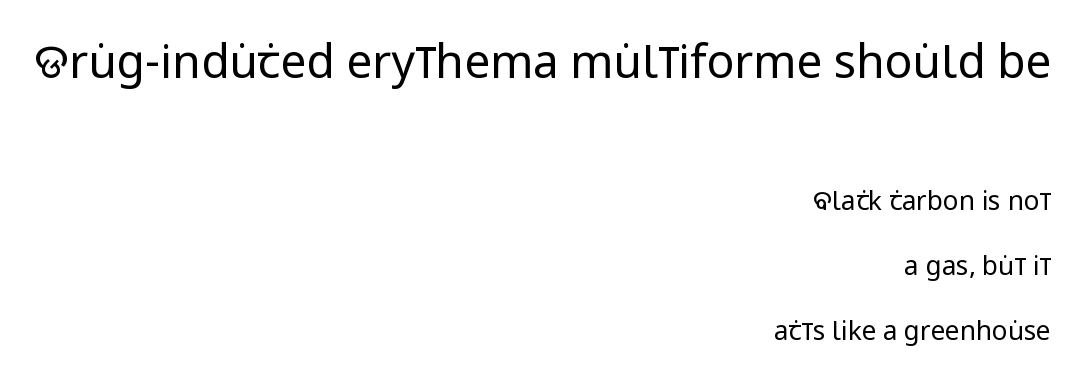
In terms of leading, this rendering errs on the spacious side. In CSS terms this would be text-align: right. No extra ink here — the face is not bold. This sample has the flowing, uneven cadence of proportional lettering. Size hierarchy here favors the leading block over the trailing one. Students, note that the glyphs here touch the page at normal intervals.
